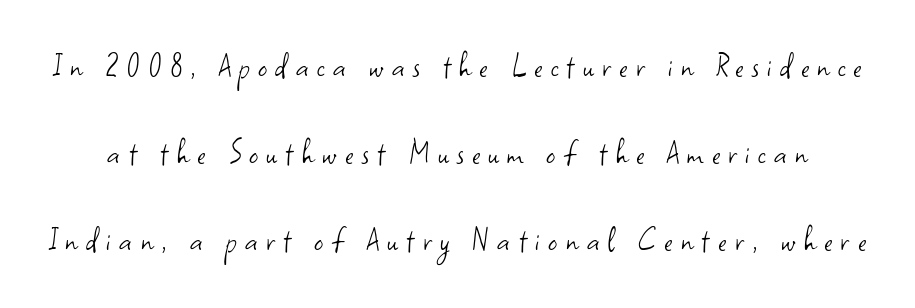
Tracking value appears strongly positive — letters spread wide. This sample trades compactness for vertical openness between lines. This rendering features lettering with no underline.
